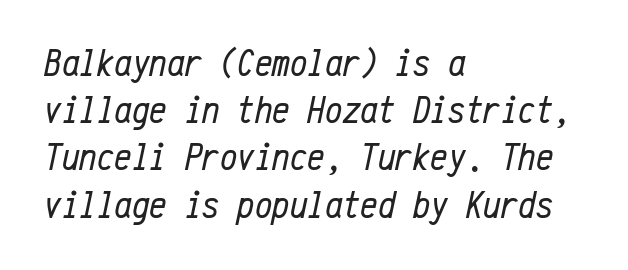
{"italic": "yes", "lean": "right", "slant_degrees": 12, "bold": "no", "weight": "regular", "width": "condensed", "stroke_contrast": "low", "x_height": "medium", "monospaced": "yes", "underline": "no", "align": "left", "line_spacing_ratio": 1.21, "letter_spacing": "normal", "letter_spacing_em": 0.0, "glyph_px": 39}
